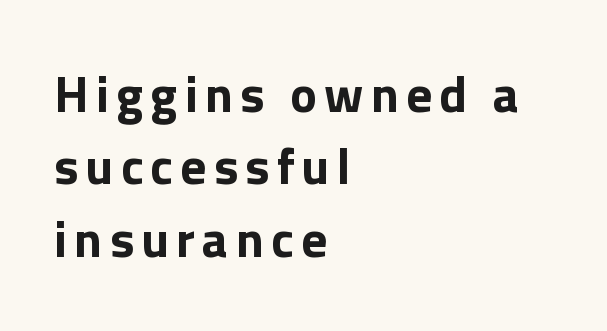
{"serif": "no", "italic": "no", "bold": "yes", "weight": "bold", "width": "normal", "stroke_contrast": "low", "x_height": "medium", "monospaced": "no", "underline": "no", "align": "left", "line_spacing": "normal", "line_spacing_ratio": 1.42, "glyph_px": 51}
